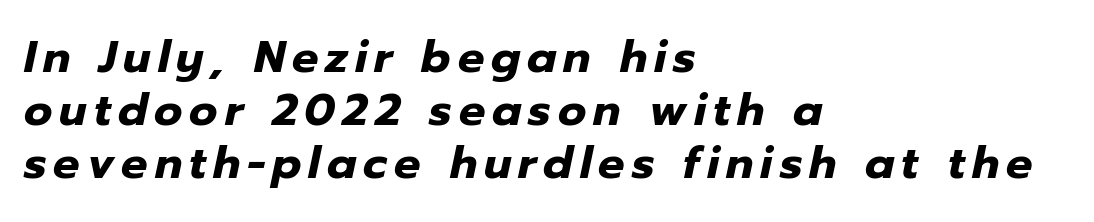
{"italic": "yes", "lean": "right", "slant_degrees": 12, "bold": "yes", "weight": "heavy", "width": "normal", "stroke_contrast": "low", "x_height": "medium", "monospaced": "no", "underline": "no", "align": "left", "line_spacing_ratio": 1.21, "glyph_px": 44}
